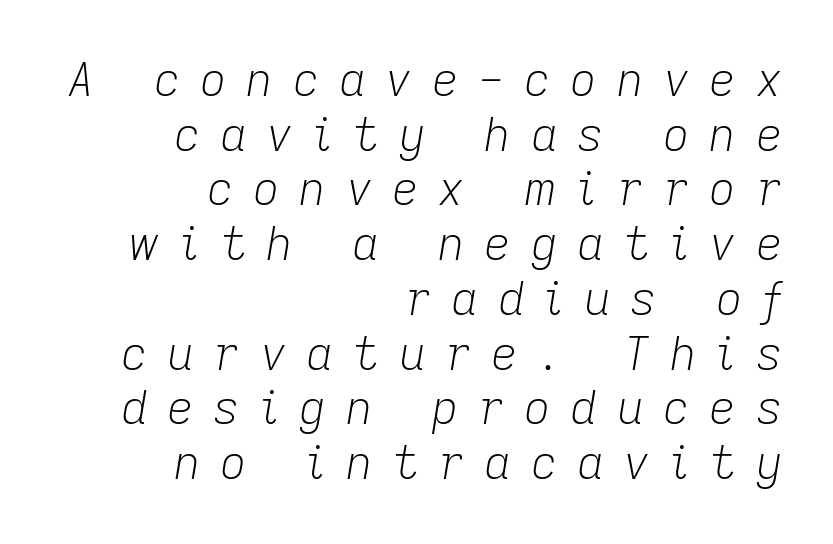
The lines in this sample share a right terminus and differ only in where they begin. Students, note that the glyphs here are deliberately spaced far apart. The typesetting does not lean heavy: it is not bold. The whole block is typeset with a tilt.
